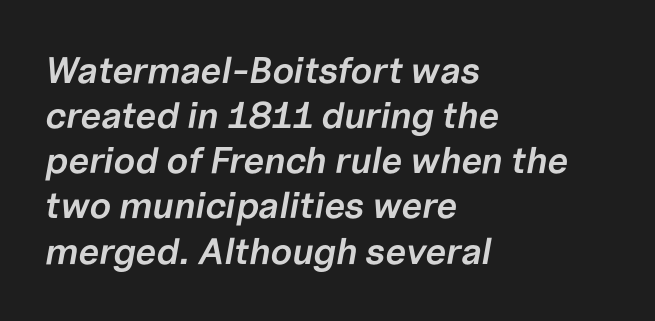
The image shows 37 px semibold type, italic (leaning right); set left-aligned, line spacing 1.22x, normal letter spacing, not underlined; low stroke contrast and a medium x-height.
